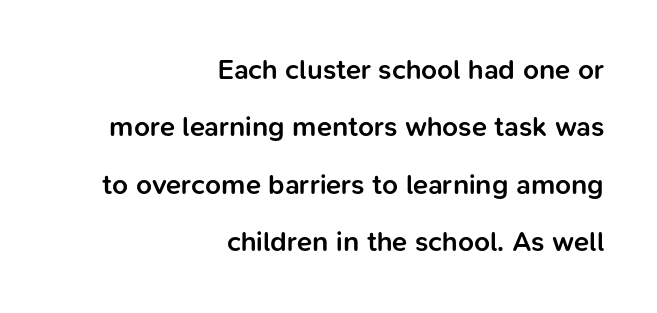
Q: Is the text bold? A: Semi-bold.
Q: Is the text italic (slanted)? A: No, it is upright.
Q: Is the typeface a serif or a sans-serif typeface? A: Sans-serif.
Q: Is the text underlined? A: No.
Q: How is the paragraph aligned? A: Right-aligned.
Q: Is the spacing between letters normal or unusually wide? A: Normal.
Q: Is the spacing between lines tight, normal or loose? A: Loose.
Q: Width (condensed, normal, or wide)? A: Normal.
Q: Stroke contrast? A: Low.
Q: x-height? A: Medium.
Q: Monospaced? A: No.
